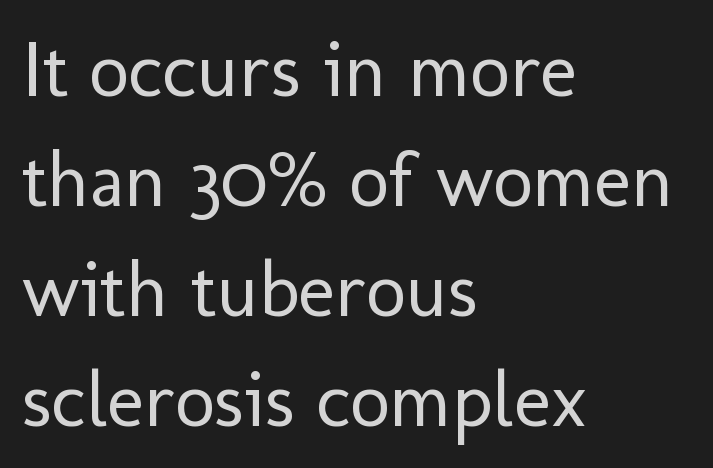
{"serif": "no", "italic": "no", "bold": "no", "weight": "regular", "width": "normal", "stroke_contrast": "low", "x_height": "medium", "monospaced": "no", "underline": "no", "align": "left", "line_spacing": "normal", "line_spacing_ratio": 1.41, "letter_spacing": "normal", "letter_spacing_em": 0.0, "glyph_px": 78}
